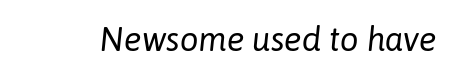
Q: Is the text bold? A: No.
Q: Is the text italic (slanted)? A: Yes, it leans right by about 6 degrees.
Q: Is the text underlined? A: No.
Q: Is the spacing between letters normal or unusually wide? A: Normal.
Q: Width (condensed, normal, or wide)? A: Normal.
Q: Stroke contrast? A: Low.
Q: x-height? A: Medium.
Q: Monospaced? A: No.
